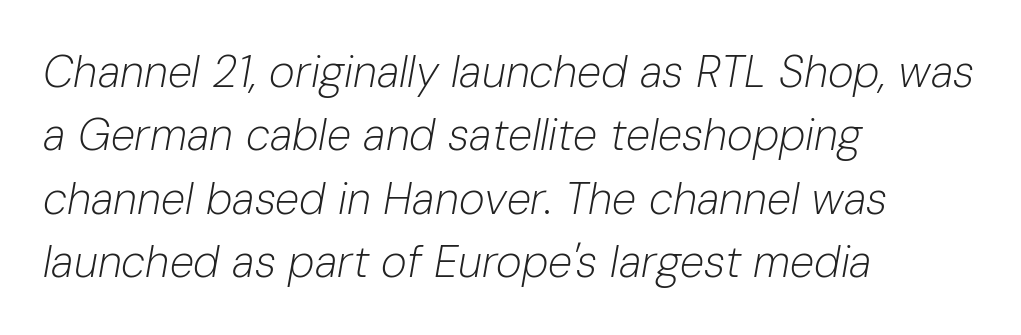
{"italic": "yes", "lean": "right", "slant_degrees": 10, "bold": "no", "weight": "light", "width": "normal", "stroke_contrast": "low", "x_height": "medium", "monospaced": "no", "underline": "no", "align": "left", "line_spacing": "normal", "line_spacing_ratio": 1.44, "letter_spacing": "normal", "letter_spacing_em": 0.0, "glyph_px": 44}
